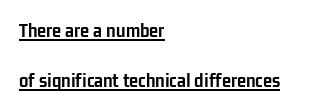
The font's upright variant was chosen for this text. Inter-character spacing is left at the font's built-in metrics. Honestly, the underline is the first thing you notice here. The passage is arranged the way most books set body copy — flush left. Baseline-to-baseline distance is far greater than the letter height. In terms of weight, the rendering is a true, heavy bold.
